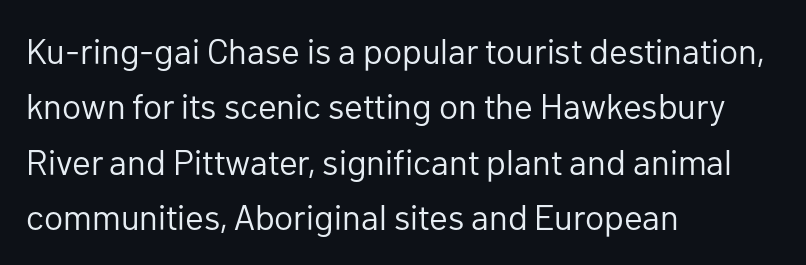
The image shows 35 px regular-weight sans-serif type, upright; set left-aligned, normal line spacing (1.58x), normal letter spacing, not underlined; low stroke contrast and a medium x-height.
